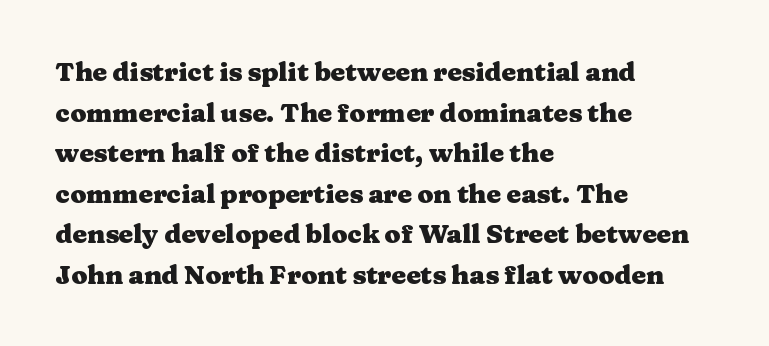
Students, note that the glyphs here touch the page at normal intervals. Lines of text with bare space underneath. Short and long lines alike share a common starting point at left. The font's upright variant was chosen for this text.
